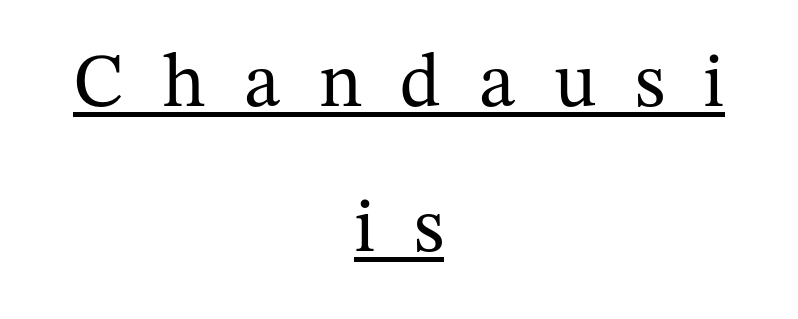
The image shows 76 px regular-weight serif type, upright; set centered, loose line spacing (1.91x), unusually wide letter spacing (+0.5 em), underlined; medium stroke contrast and a medium x-height.
